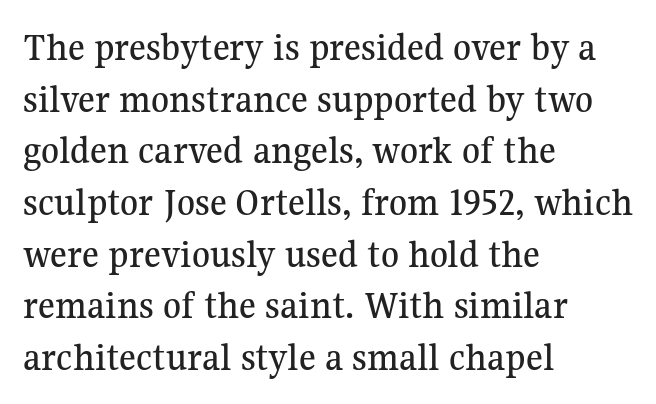
The image shows 41 px serif type, upright; set left-aligned, normal line spacing (1.26x), normal letter spacing, not underlined; medium stroke contrast and a medium x-height.
